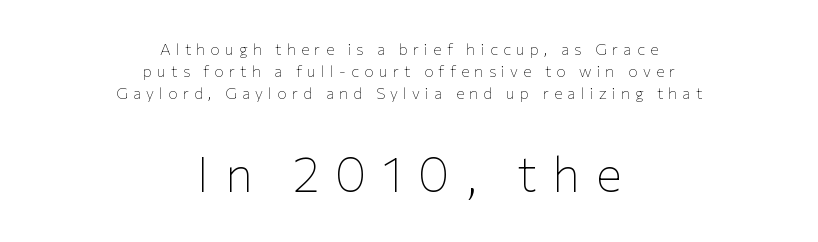
Q: Is the text bold? A: No.
Q: Is the text italic (slanted)? A: No, it is upright.
Q: Is the typeface a serif or a sans-serif typeface? A: Sans-serif.
Q: Is the text underlined? A: No.
Q: How is the paragraph aligned? A: Centered.
Q: Is the spacing between letters normal or unusually wide? A: Unusually wide.
Q: Is the spacing between lines tight, normal or loose? A: Normal.
Q: Which block of text is set in a larger size, the first (top) or the second (bottom)? A: The second (bottom) one.
Q: Width (condensed, normal, or wide)? A: Normal.
Q: Stroke contrast? A: Low.
Q: x-height? A: Medium.
Q: Monospaced? A: No.
